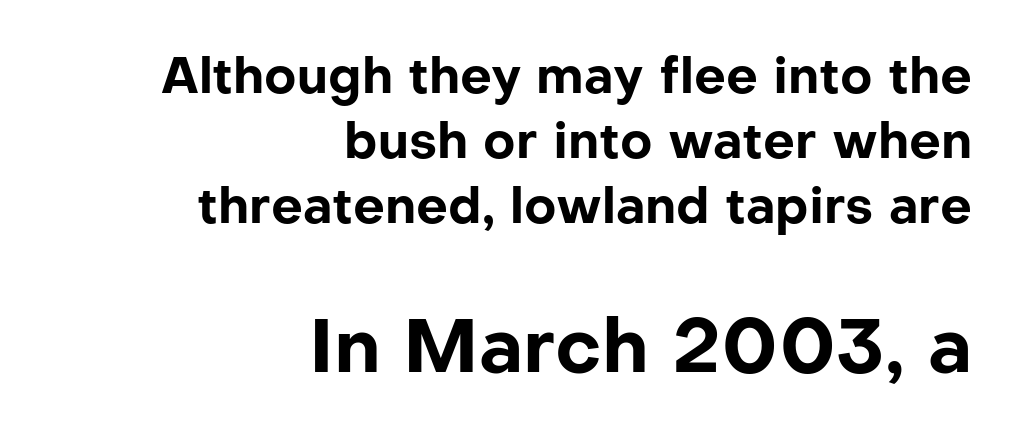
Where is the straight margin? On the right. Varying glyph widths throughout — classic text-font behaviour. The zone under the glyphs is completely vacant. Does the type have serifs? No, each stem ends abruptly. Bigger letters appear in the bottom chunk; the top chunk is reduced. Between one letter and the next there's only the usual sliver of space.
